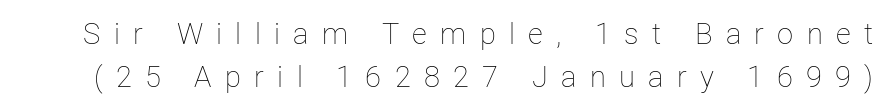
Honestly, there is no underline to notice here at all. Weight: in the light-to-regular range. Does the lettering tilt? It doesn't — this is upright. You could not count columns in this text — the font is proportionally spaced. Loose tracking; the words dissolve into strings of separated letters.
